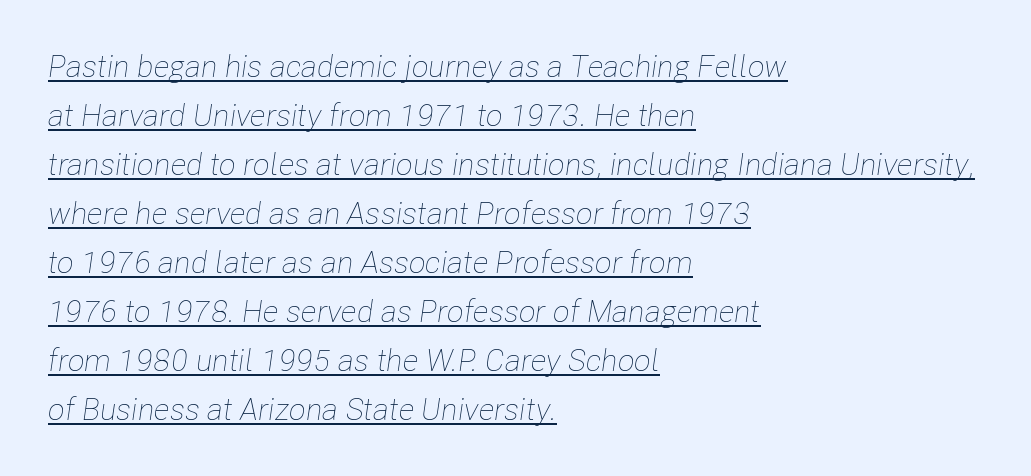
Q: Is the text bold? A: No.
Q: Is the text italic (slanted)? A: Yes, it leans right by about 8 degrees.
Q: Is the text underlined? A: Yes.
Q: How is the paragraph aligned? A: Left-aligned.
Q: Is the spacing between letters normal or unusually wide? A: Normal.
Q: Is the spacing between lines tight, normal or loose? A: Normal.
Q: Width (condensed, normal, or wide)? A: Condensed.
Q: Stroke contrast? A: Low.
Q: x-height? A: Medium.
Q: Monospaced? A: No.
